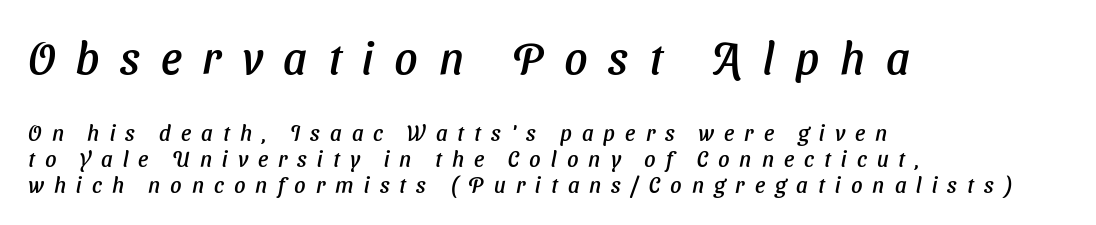
Is the lower block the larger one? No — the upper block carries the bigger type. Left-aligned paragraph, ragged on the right. The area under the type is left untouched. Character widths vary here, with narrow letters taking less room than wide ones. Style check: oblique. Tracking here is generous; glyphs stand well apart from one another.
